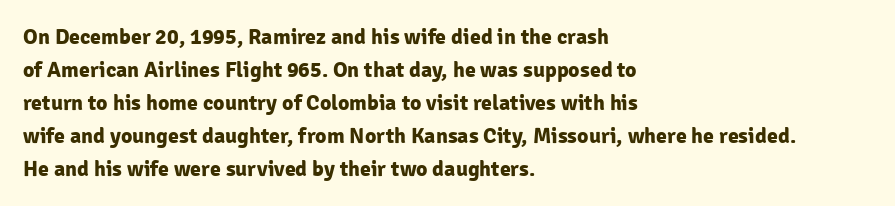
Q: Is the text bold? A: Yes.
Q: Is the text italic (slanted)? A: No, it is upright.
Q: Is the text underlined? A: No.
Q: How is the paragraph aligned? A: Left-aligned.
Q: Is the spacing between letters normal or unusually wide? A: Normal.
Q: Is the spacing between lines tight, normal or loose? A: Normal.
